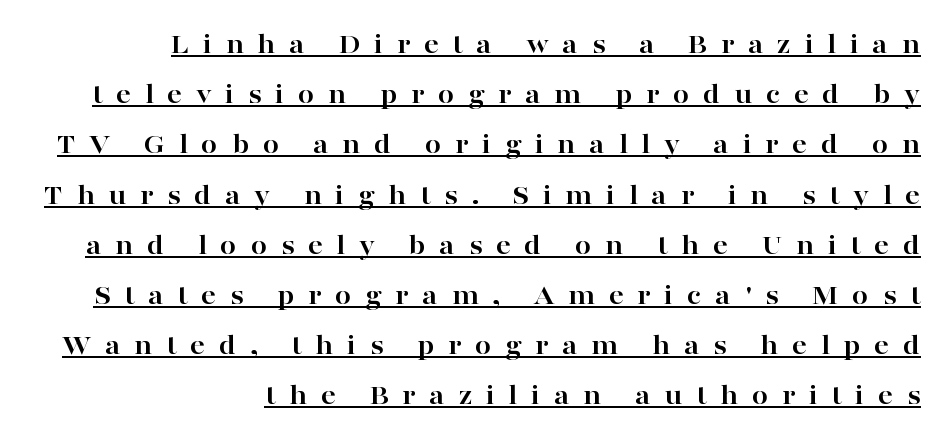
{"serif": "yes", "italic": "no", "bold": "yes", "weight": "bold", "width": "wide", "stroke_contrast": "high", "x_height": "medium", "monospaced": "no", "underline": "yes", "align": "right", "line_spacing_ratio": 1.73, "letter_spacing": "wide", "letter_spacing_em": 0.47, "glyph_px": 29}
